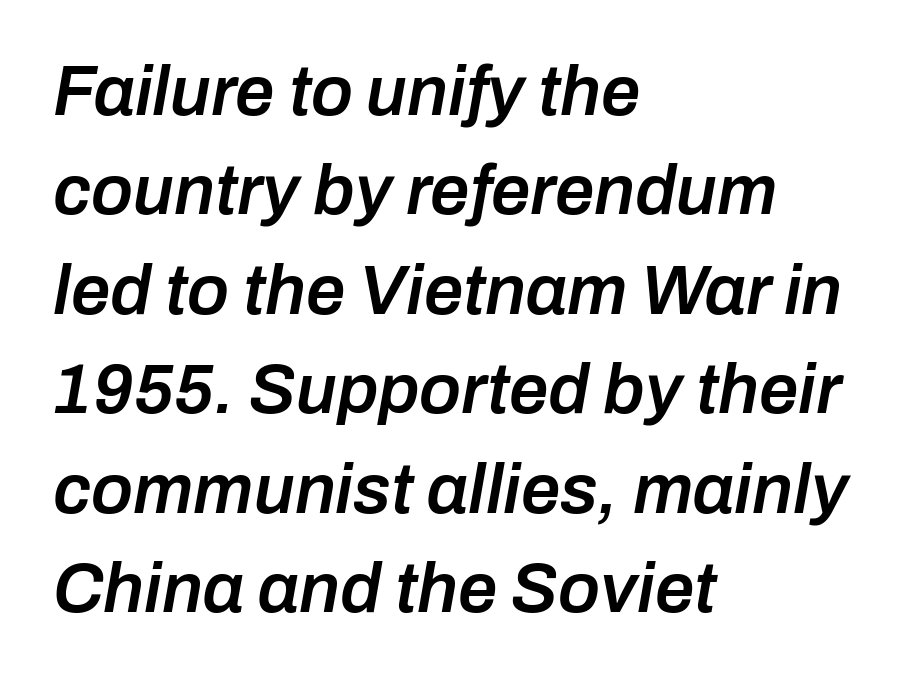
The image shows 70 px semibold type, italic (leaning right); set left-aligned, normal line spacing (1.42x), normal letter spacing, not underlined; low stroke contrast and a medium x-height.
